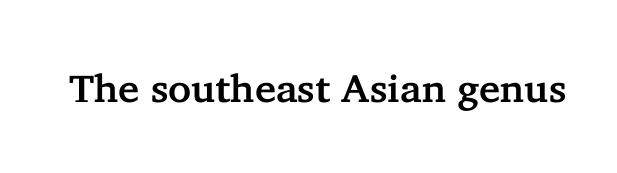
The image shows 39 px serif type, upright; set normal letter spacing, not underlined; low stroke contrast and a medium x-height.
